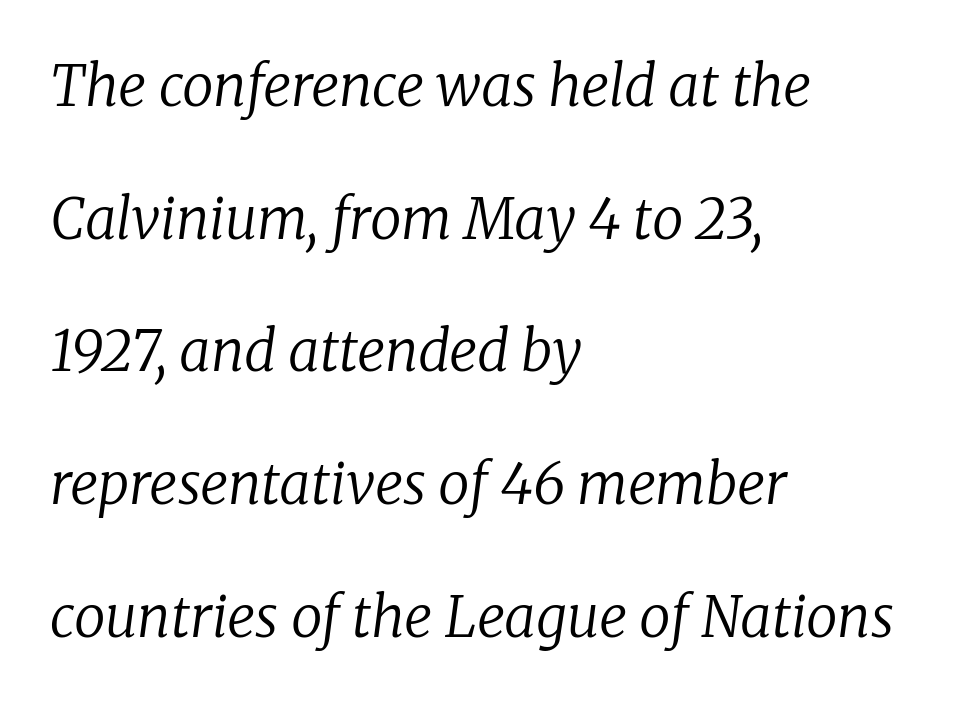
A great deal of white space separates one row of letters from the next. Spacing between characters is what you'd get straight out of the box. Just letters on the line, the space beneath them empty. The axis of the letterforms is tilted away from vertical. These lines are rendered in a variable-pitch font. Regarding serifs, this sample has them.
